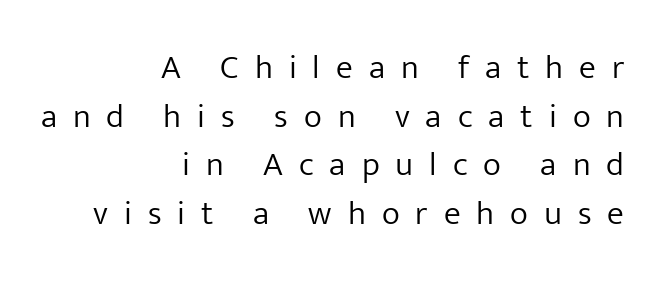
Q: Is the text bold? A: No.
Q: Is the text italic (slanted)? A: No, it is upright.
Q: Is the typeface a serif or a sans-serif typeface? A: Sans-serif.
Q: Is the text underlined? A: No.
Q: How is the paragraph aligned? A: Right-aligned.
Q: Is the spacing between letters normal or unusually wide? A: Unusually wide.
Q: Is the spacing between lines tight, normal or loose? A: Normal.
Q: Width (condensed, normal, or wide)? A: Normal.
Q: Stroke contrast? A: Low.
Q: x-height? A: Medium.
Q: Monospaced? A: No.
